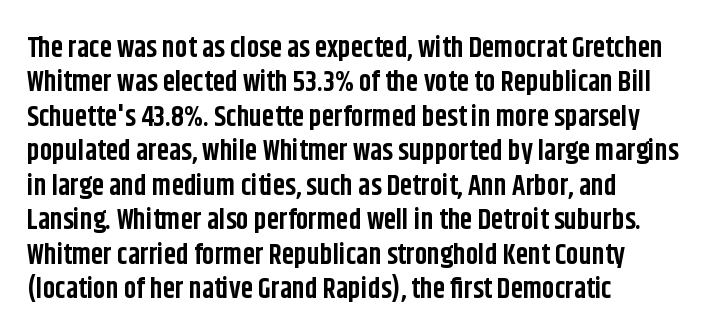
Q: Is the text bold? A: Yes.
Q: Is the text italic (slanted)? A: No, it is upright.
Q: Is the typeface a serif or a sans-serif typeface? A: Sans-serif.
Q: Is the text underlined? A: No.
Q: How is the paragraph aligned? A: Left-aligned.
Q: Is the spacing between letters normal or unusually wide? A: Normal.
Q: Width (condensed, normal, or wide)? A: Condensed.
Q: Stroke contrast? A: Low.
Q: x-height? A: Large.
Q: Monospaced? A: No.
